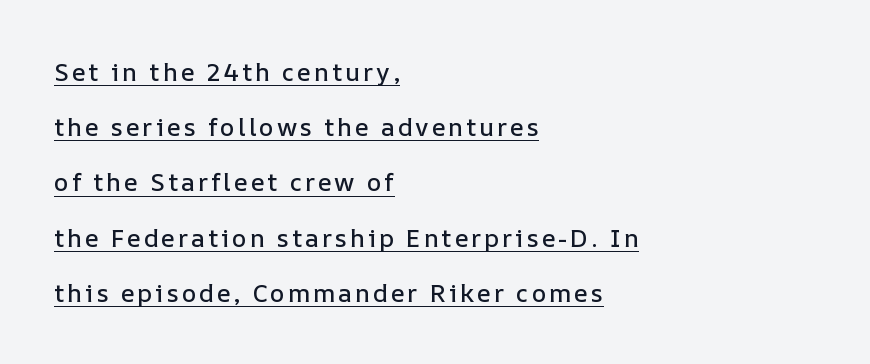
The image shows 25 px text type, upright; set left-aligned, loose line spacing (2.21x), underlined.
